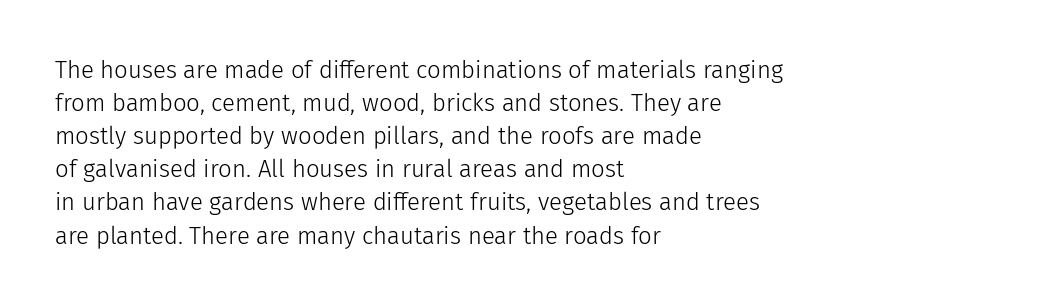
The image shows 24 px text type, upright; set left-aligned, normal line spacing (1.38x), normal letter spacing, not underlined.
